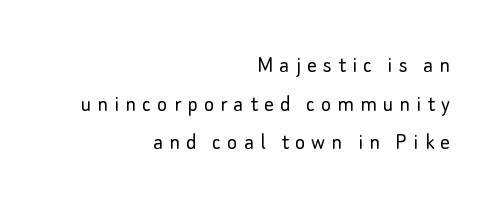
The image shows 24 px text type, upright; set right-aligned, normal line spacing (1.61x), unusually wide letter spacing (+0.26 em), not underlined.
